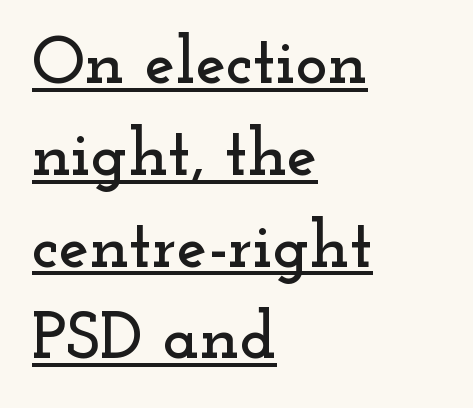
The image shows 68 px wide serif type, upright; set left-aligned, normal line spacing (1.35x), normal letter spacing, underlined; low stroke contrast and a small x-height.
